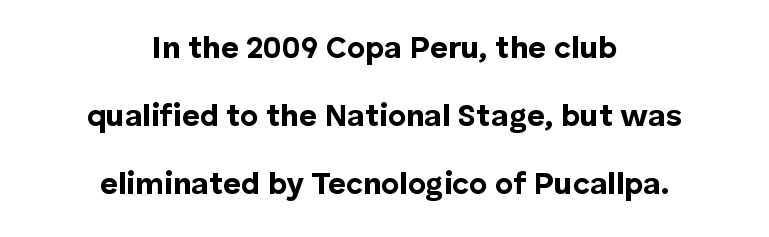
Plenty of ink on the page — the face is bold. The space between consecutive lines is lavish. Serif or sans? Sans — the stroke terminals are bare. Words appear dense and cohesive because spacing is normal. Unlike italic type, these characters show no tilt at all. Varying glyph widths throughout — classic text-font behaviour.
